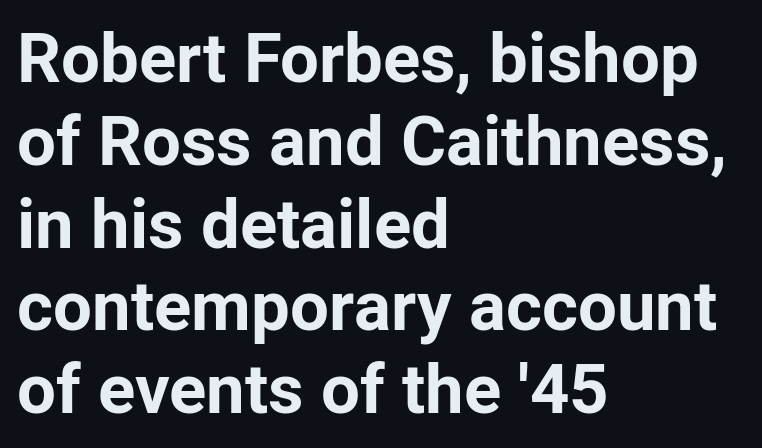
Q: Is the text bold? A: Yes.
Q: Is the text italic (slanted)? A: No, it is upright.
Q: Is the typeface a serif or a sans-serif typeface? A: Sans-serif.
Q: Is the text underlined? A: No.
Q: How is the paragraph aligned? A: Left-aligned.
Q: Is the spacing between letters normal or unusually wide? A: Normal.
Q: Width (condensed, normal, or wide)? A: Normal.
Q: Stroke contrast? A: Low.
Q: x-height? A: Medium.
Q: Monospaced? A: No.
